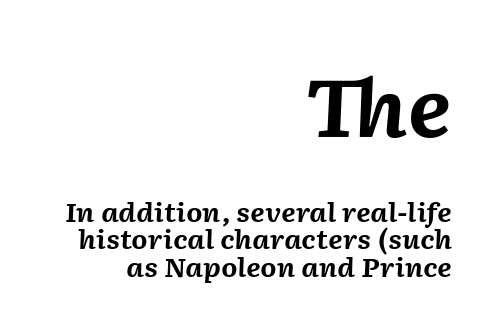
{"italic": "yes", "lean": "right", "slant_degrees": 2, "bold": "yes", "weight": "bold", "width": "normal", "stroke_contrast": "medium", "x_height": "medium", "monospaced": "no", "underline": "no", "align": "right", "line_spacing": "tight", "line_spacing_ratio": 1.06, "letter_spacing": "normal", "letter_spacing_em": 0.0, "larger_block": "first", "size_ratio": 3.04, "glyph_px": 79}
